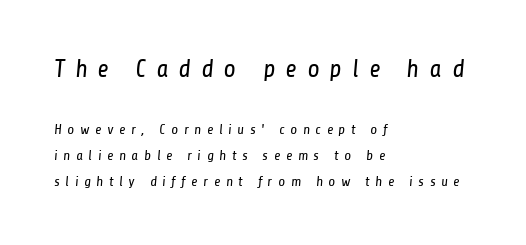
{"bold": "no", "underline": "no", "align": "left", "line_spacing_ratio": 1.87, "letter_spacing": "wide", "letter_spacing_em": 0.4, "larger_block": "first", "size_ratio": 1.79, "glyph_px": 25}
